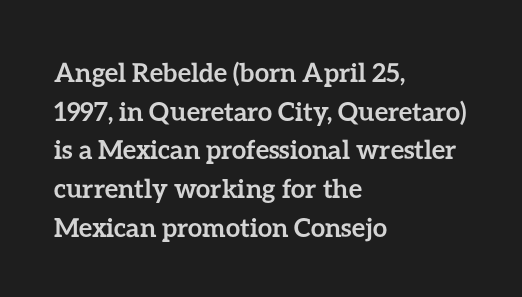
The image shows 26 px bold type, upright; set left-aligned, normal line spacing (1.49x), normal letter spacing, not underlined.
